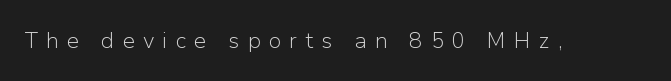
The image shows 22 px text type, upright; set unusually wide letter spacing (+0.37 em), not underlined.
